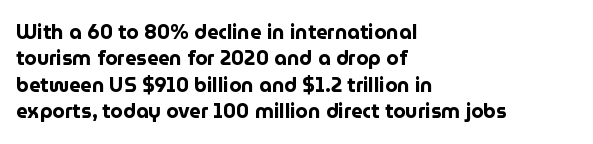
The image shows 20 px bold type, upright; set left-aligned, normal line spacing (1.32x), normal letter spacing, not underlined.
